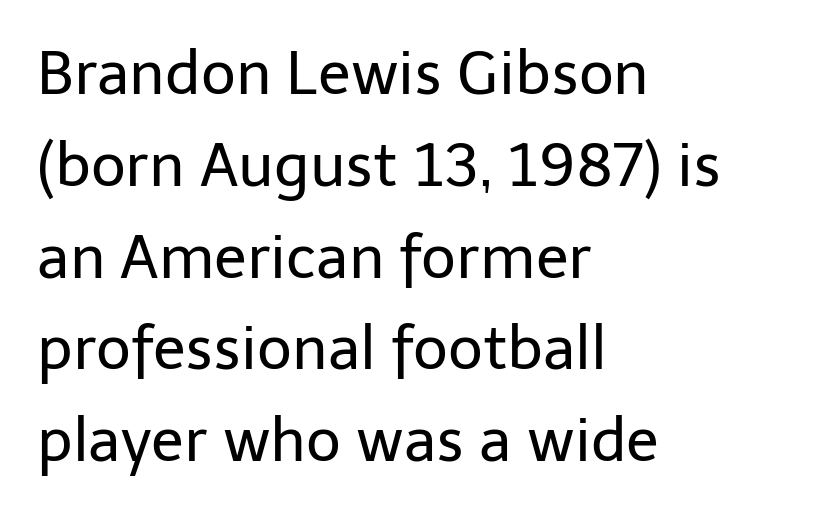
The face used here is proportionally spaced, like ordinary book or web type. Any mark beneath the type? The region is blank. Style check: upright. Unbolded letterforms with no extra heft.
